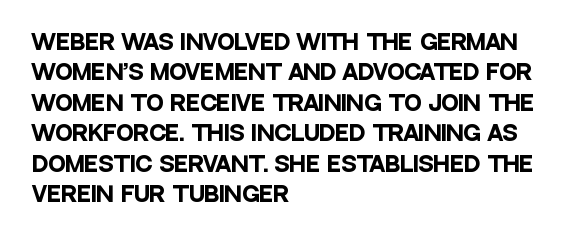
Q: Is the text bold? A: Yes.
Q: Is the text italic (slanted)? A: No, it is upright.
Q: Is the text underlined? A: No.
Q: How is the paragraph aligned? A: Left-aligned.
Q: Is the spacing between letters normal or unusually wide? A: Normal.
Q: Is the spacing between lines tight, normal or loose? A: Normal.
